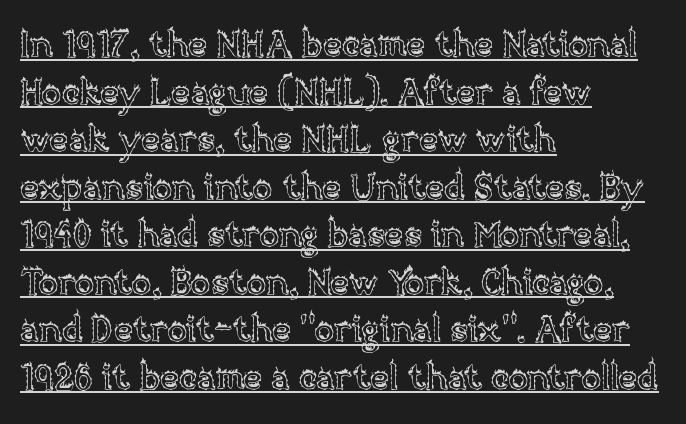
Spacing between characters is what you'd get straight out of the box. The font's upright variant was chosen for this text. Leftover space on each line is placed entirely after the last word. Note the varied advance widths — an 'i' is clearly narrower than an 'm'.
